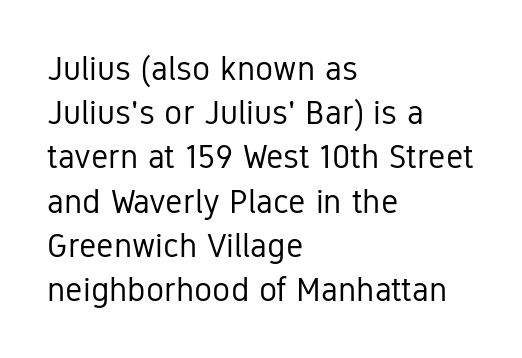
{"serif": "no", "italic": "no", "bold": "no", "weight": "regular", "width": "condensed", "stroke_contrast": "low", "x_height": "medium", "monospaced": "no", "underline": "no", "align": "left", "line_spacing": "normal", "line_spacing_ratio": 1.3, "letter_spacing": "normal", "letter_spacing_em": 0.0, "glyph_px": 34}
